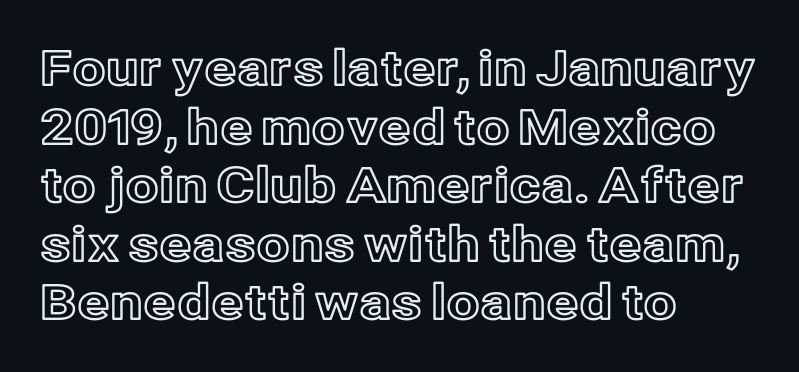
{"italic": "no", "width": "normal", "x_height": "medium", "monospaced": "no", "underline": "no", "align": "left", "line_spacing_ratio": 1.22, "letter_spacing": "normal", "letter_spacing_em": 0.0, "glyph_px": 48}
